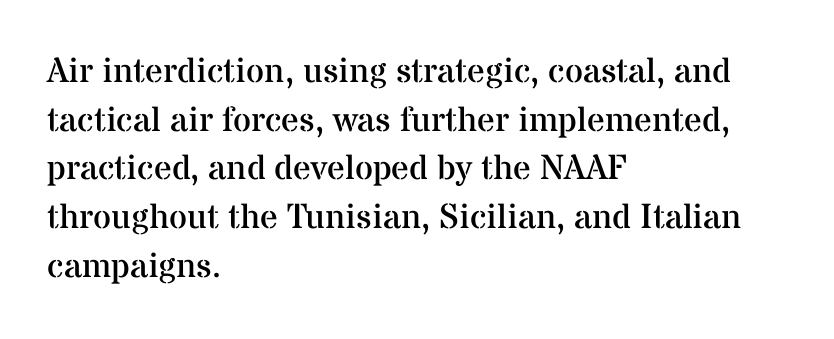
{"serif": "yes", "italic": "no", "bold": "no", "weight": "regular", "width": "normal", "stroke_contrast": "medium", "x_height": "medium", "monospaced": "no", "underline": "no", "align": "left", "line_spacing": "normal", "line_spacing_ratio": 1.39, "letter_spacing": "normal", "letter_spacing_em": 0.0, "glyph_px": 35}
